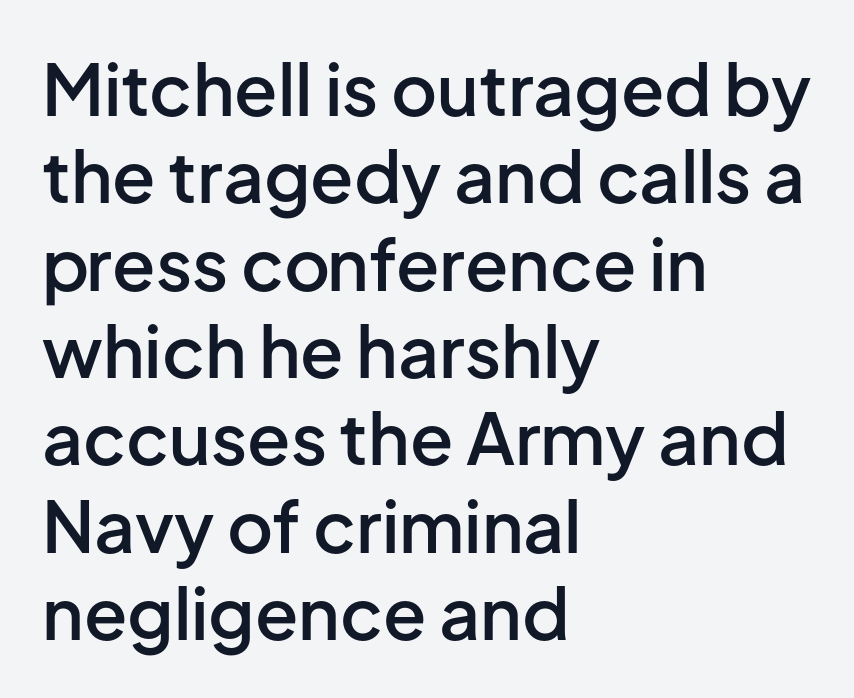
{"serif": "no", "italic": "no", "bold": "semi", "weight": "semibold", "width": "normal", "stroke_contrast": "low", "x_height": "medium", "monospaced": "no", "underline": "no", "align": "left", "line_spacing_ratio": 1.23, "letter_spacing": "normal", "letter_spacing_em": 0.0, "glyph_px": 71}
